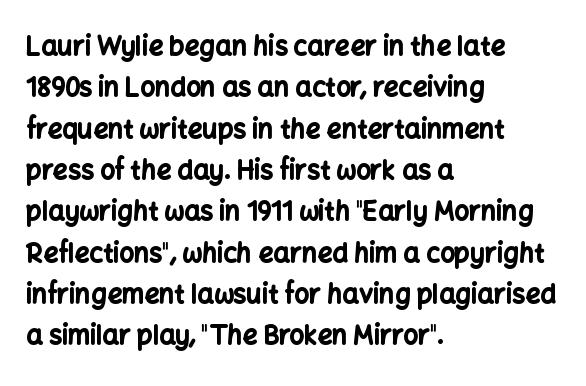
Q: Is the text bold? A: Yes.
Q: Is the text italic (slanted)? A: No, it is upright.
Q: Is the text underlined? A: No.
Q: How is the paragraph aligned? A: Left-aligned.
Q: Is the spacing between letters normal or unusually wide? A: Normal.
Q: Is the spacing between lines tight, normal or loose? A: Normal.
